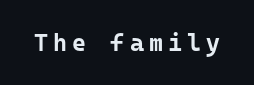
{"italic": "no", "bold": "yes", "underline": "no", "letter_spacing": "wide", "letter_spacing_em": 0.21, "glyph_px": 24}
